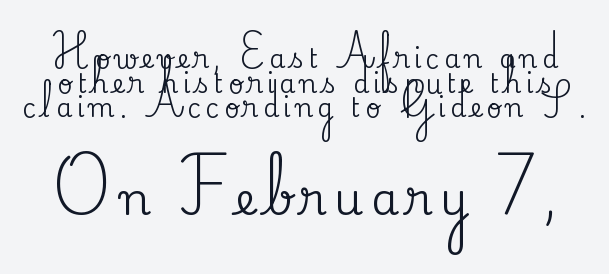
The image shows 45 px serif type, upright; set tight line spacing (0.95x), not underlined; the second (bottom) block is 1.73x larger; medium stroke contrast and a small x-height.
